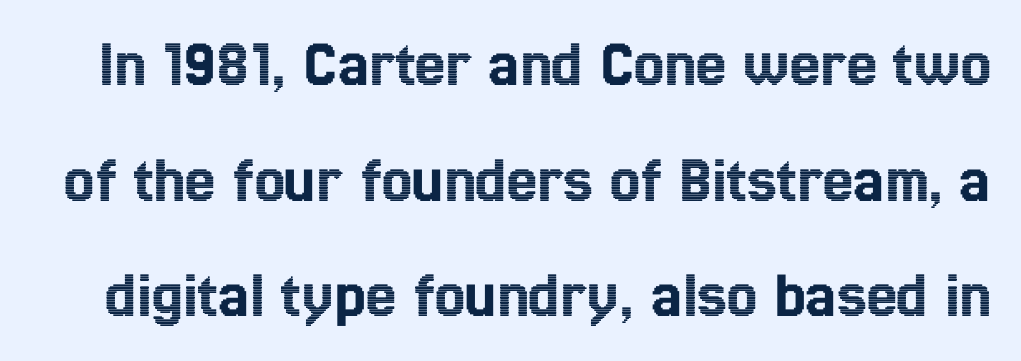
The image shows 68 px condensed type, upright; set normal line spacing (1.7x), normal letter spacing, not underlined; a medium x-height.
